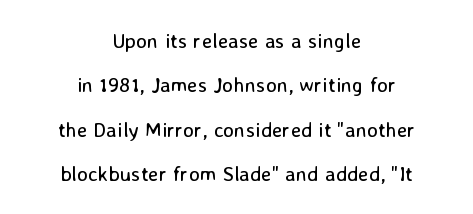
Letter spacing: default. Italic? Not at all — the glyphs are vertical. Visually the block forms a symmetrical silhouette, jagged on both flanks. Clear beneath every line of the passage.
